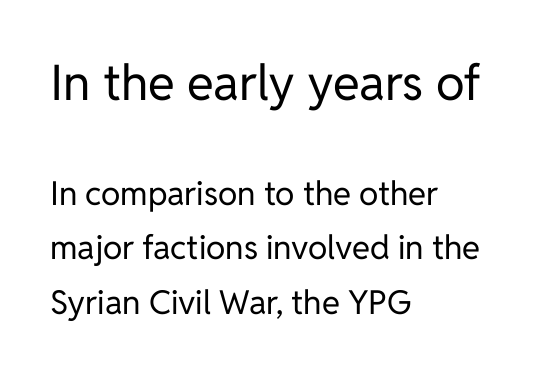
{"serif": "no", "italic": "no", "bold": "no", "weight": "regular", "width": "normal", "stroke_contrast": "low", "x_height": "medium", "monospaced": "no", "underline": "no", "align": "left", "line_spacing": "normal", "line_spacing_ratio": 1.66, "letter_spacing": "normal", "letter_spacing_em": 0.0, "larger_block": "first", "size_ratio": 1.48, "glyph_px": 49}
